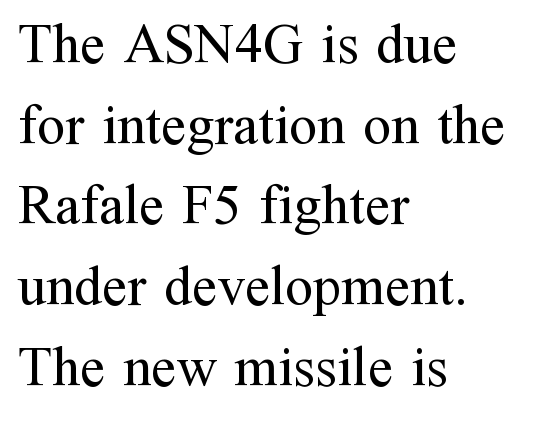
{"serif": "yes", "italic": "no", "bold": "no", "weight": "regular", "width": "normal", "stroke_contrast": "medium", "x_height": "medium", "monospaced": "no", "underline": "no", "align": "left", "line_spacing": "normal", "line_spacing_ratio": 1.44, "letter_spacing": "normal", "letter_spacing_em": 0.0, "glyph_px": 56}
